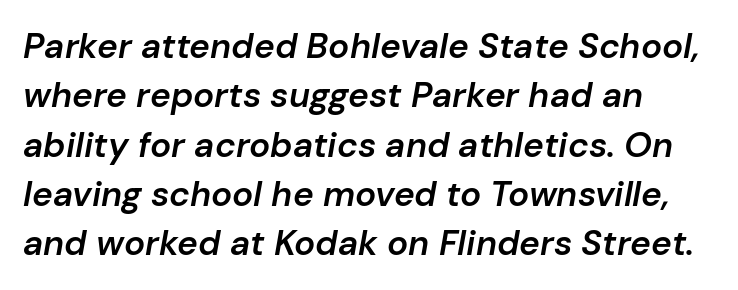
{"italic": "yes", "lean": "right", "slant_degrees": 10, "bold": "semi", "weight": "semibold", "width": "normal", "stroke_contrast": "low", "x_height": "medium", "monospaced": "no", "underline": "no", "align": "left", "line_spacing": "normal", "line_spacing_ratio": 1.41, "letter_spacing": "normal", "letter_spacing_em": 0.0, "glyph_px": 35}
